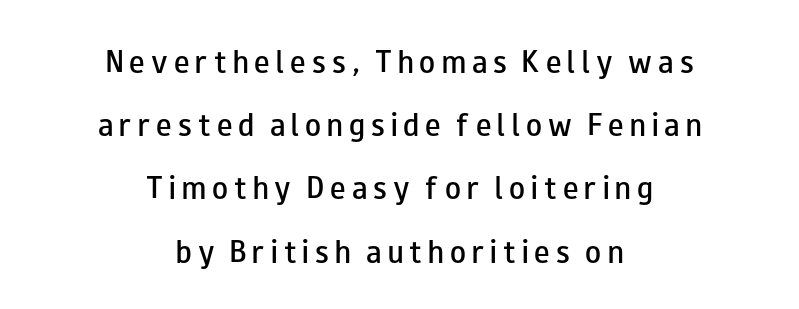
The paragraph shown floats in the horizontal middle. Emphasis by weight is partial: semibold. Interline gaps are noticeably wide in this sample. How are the letters spaced? Widely, with obvious added tracking. Glance below the letters and you will spot only blank space. You can tell it's not italic because the verticals are truly vertical.
